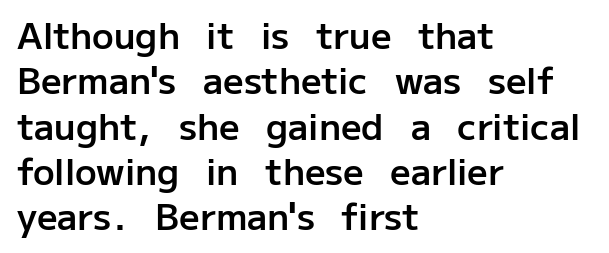
Q: Is the text bold? A: Semi-bold.
Q: Is the text italic (slanted)? A: No, it is upright.
Q: Is the typeface a serif or a sans-serif typeface? A: Sans-serif.
Q: Is the text underlined? A: No.
Q: How is the paragraph aligned? A: Left-aligned.
Q: Is the spacing between letters normal or unusually wide? A: Normal.
Q: Is the spacing between lines tight, normal or loose? A: Normal.
Q: Width (condensed, normal, or wide)? A: Normal.
Q: Stroke contrast? A: Low.
Q: x-height? A: Medium.
Q: Monospaced? A: No.
